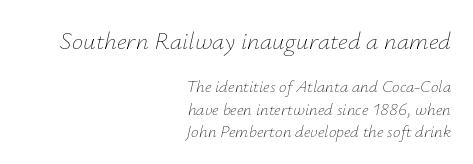
Q: Is the text bold? A: No.
Q: Is the text italic (slanted)? A: Yes, it leans right by about 12 degrees.
Q: Is the text underlined? A: No.
Q: How is the paragraph aligned? A: Right-aligned.
Q: Is the spacing between letters normal or unusually wide? A: Normal.
Q: Is the spacing between lines tight, normal or loose? A: Normal.
Q: Which block of text is set in a larger size, the first (top) or the second (bottom)? A: The first (top) one.
